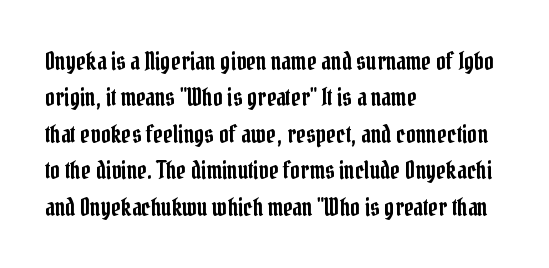
{"italic": "no", "underline": "no", "align": "left", "line_spacing": "normal", "line_spacing_ratio": 1.52, "letter_spacing": "normal", "letter_spacing_em": 0.0, "glyph_px": 24}
